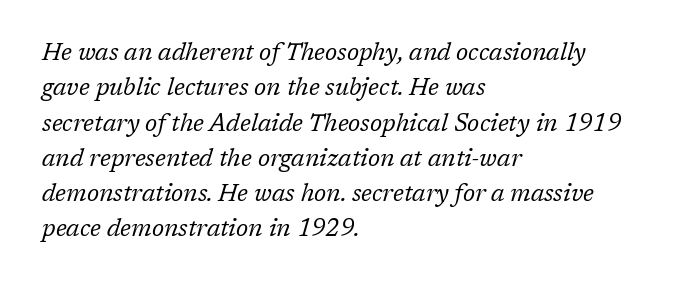
The image shows 24 px text type, italic (leaning right); set left-aligned, normal line spacing (1.47x), normal letter spacing, not underlined.
